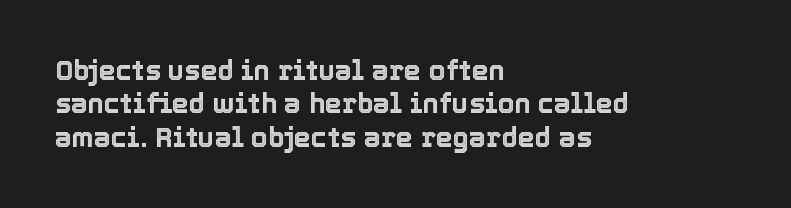
The image shows 27 px text type, upright; set left-aligned, line spacing 1.24x, normal letter spacing, not underlined.
